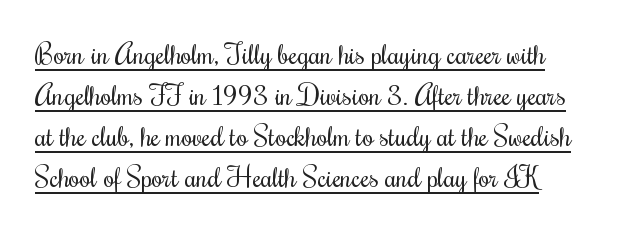
{"serif": "yes", "bold": "no", "weight": "regular", "width": "condensed", "stroke_contrast": "medium", "x_height": "small", "monospaced": "no", "underline": "yes", "line_spacing": "normal", "line_spacing_ratio": 1.46, "letter_spacing": "normal", "letter_spacing_em": 0.0, "glyph_px": 28}
